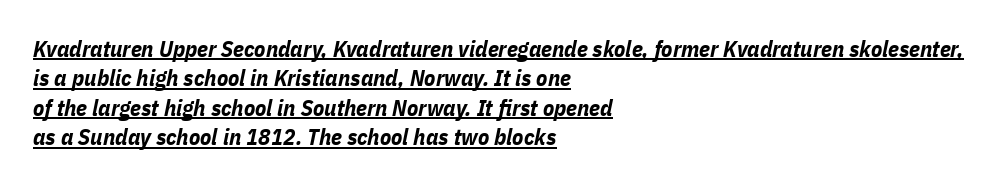
The image shows 23 px bold type, italic (leaning right); set left-aligned, normal line spacing (1.28x), normal letter spacing, underlined.
